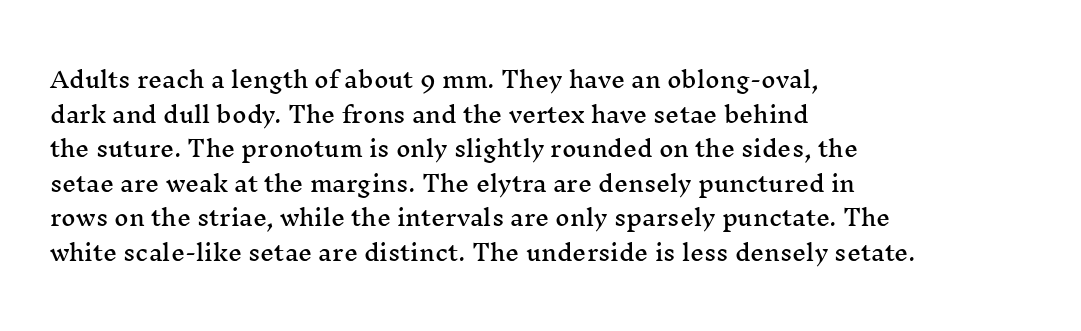
The image shows 22 px text type, upright; set left-aligned, normal line spacing (1.57x), normal letter spacing, not underlined.
